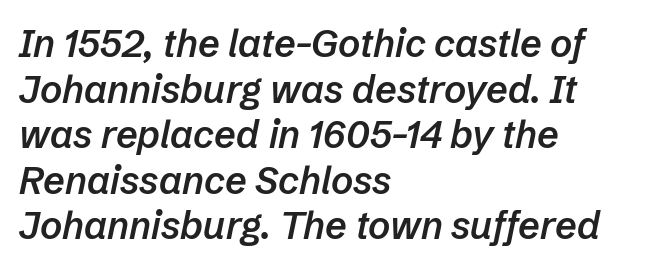
{"italic": "yes", "lean": "right", "slant_degrees": 12, "bold": "semi", "weight": "semibold", "width": "normal", "stroke_contrast": "low", "x_height": "medium", "monospaced": "no", "underline": "no", "align": "left", "line_spacing_ratio": 1.2, "letter_spacing": "normal", "letter_spacing_em": 0.0, "glyph_px": 38}
